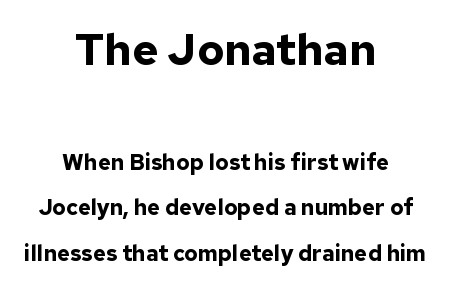
The image shows 44 px bold sans-serif type, upright; set centered, loose line spacing (2.08x), normal letter spacing, not underlined; the first (top) block is 2.0x larger; low stroke contrast and a medium x-height.
